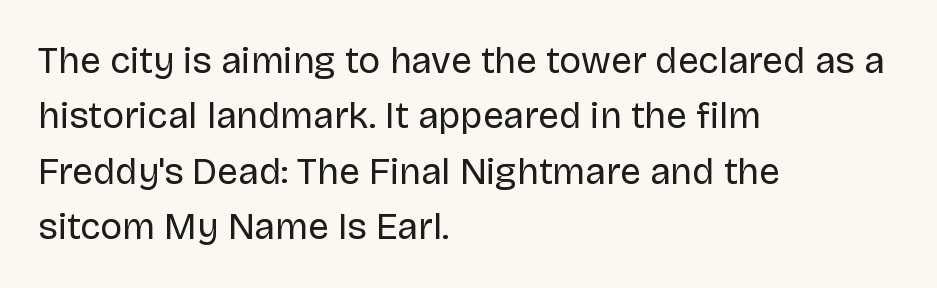
The line-height multiplier appears to be the usual default. Italic: no, the glyphs are upright roman. If you drew a ruler down the left edge, every line would touch it. Check the space under the baseline: it is left empty.
